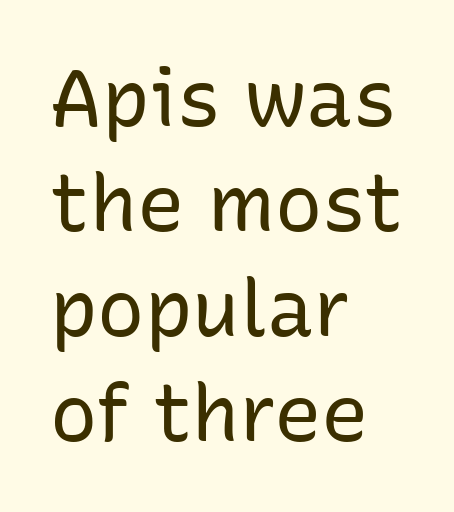
The image shows 79 px regular-weight sans-serif type, upright; set left-aligned, normal line spacing (1.33x), normal letter spacing, not underlined; low stroke contrast and a medium x-height.
